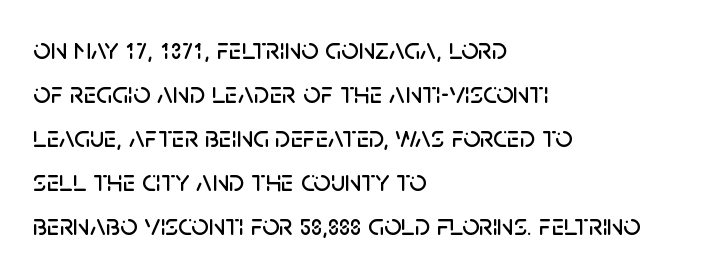
Q: Is the text italic (slanted)? A: No, it is upright.
Q: Is the typeface a serif or a sans-serif typeface? A: Sans-serif.
Q: Is the text underlined? A: No.
Q: How is the paragraph aligned? A: Left-aligned.
Q: Is the spacing between letters normal or unusually wide? A: Normal.
Q: Is the spacing between lines tight, normal or loose? A: Normal.
Q: Width (condensed, normal, or wide)? A: Normal.
Q: Stroke contrast? A: Low.
Q: x-height? A: Large.
Q: Monospaced? A: No.
